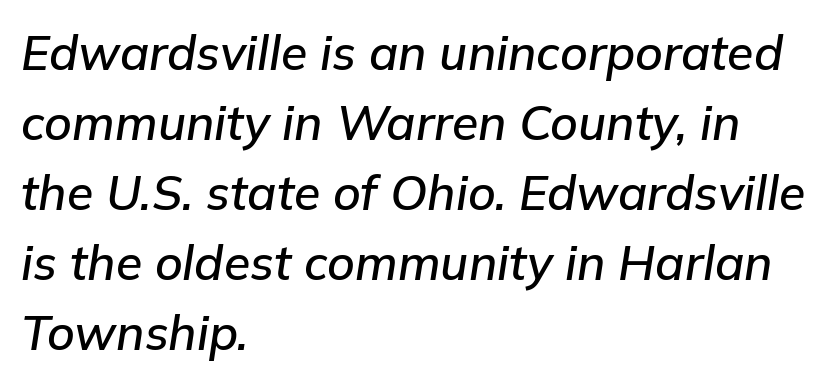
In terms of leading, this rendering sits right in the middle. This rendering uses left alignment, leaving the right contour irregular. Students, note that the glyphs here touch the page at normal intervals. The rendering uses natural spacing where letterforms have individual widths. The rendering applies a slant to the glyphs.
